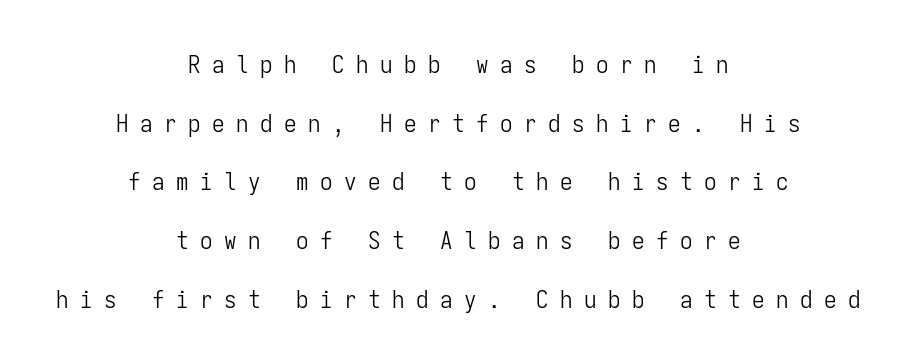
{"italic": "no", "bold": "no", "underline": "no", "align": "center", "line_spacing": "loose", "line_spacing_ratio": 2.35, "letter_spacing": "wide", "letter_spacing_em": 0.46, "glyph_px": 25}
